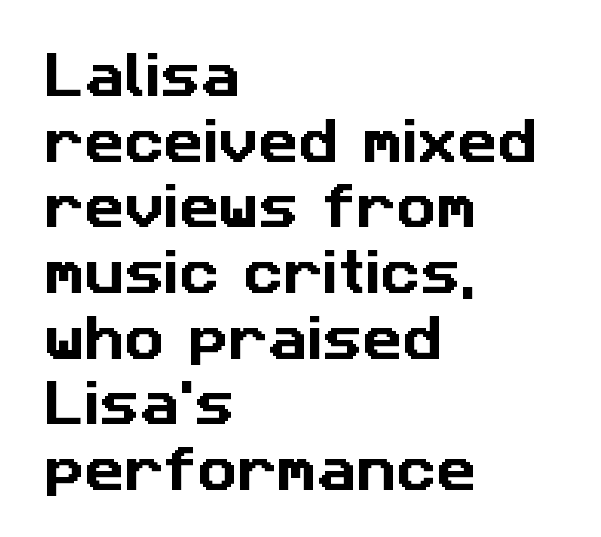
Nothing sits at the stroke ends, so this counts as sans-serif. Bare-footed words on every line. The vertical gap from one line to the next is medium. Spacing between characters is what you'd get straight out of the box. The rag falls on the right side of this text block. You could not count columns in this text — the font is proportionally spaced.
